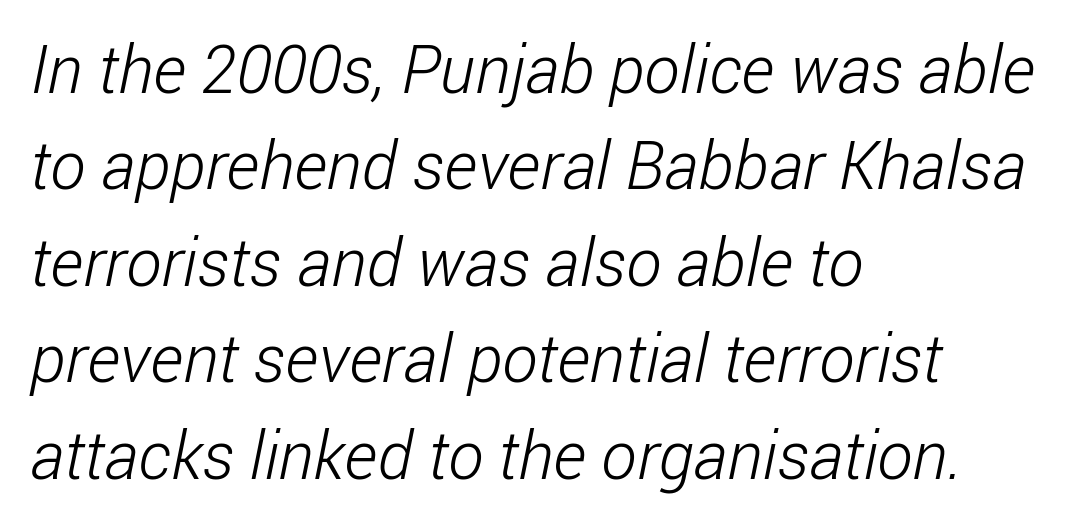
Q: Is the text bold? A: No.
Q: Is the typeface a serif or a sans-serif typeface? A: Sans-serif.
Q: Is the text underlined? A: No.
Q: How is the paragraph aligned? A: Left-aligned.
Q: Is the spacing between letters normal or unusually wide? A: Normal.
Q: Is the spacing between lines tight, normal or loose? A: Normal.
Q: Width (condensed, normal, or wide)? A: Condensed.
Q: Stroke contrast? A: Low.
Q: x-height? A: Medium.
Q: Monospaced? A: No.
